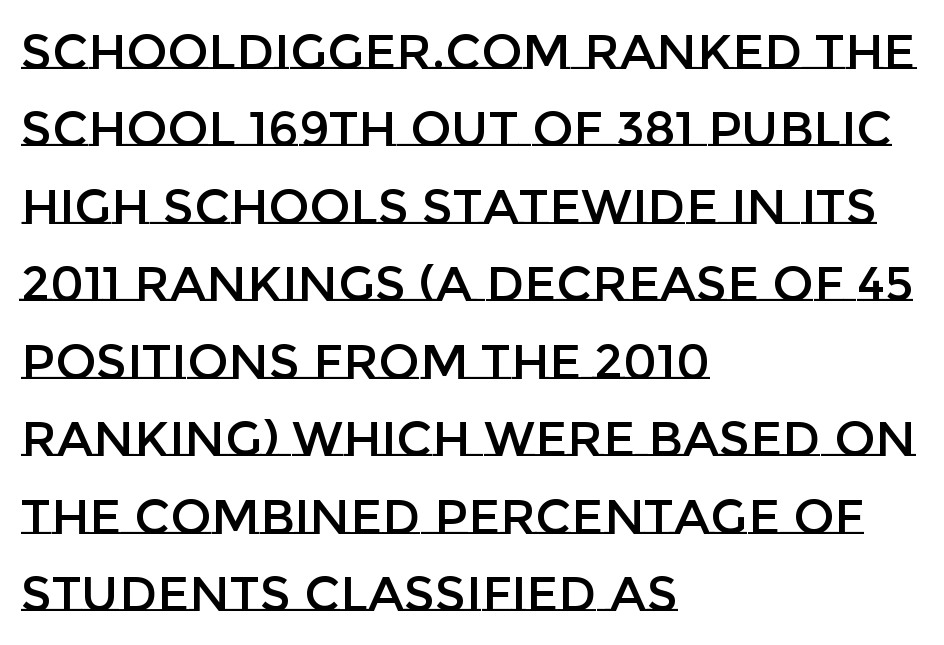
The image shows 49 px text type, upright; set left-aligned, normal line spacing (1.58x), normal letter spacing, not underlined; low stroke contrast and a large x-height.
